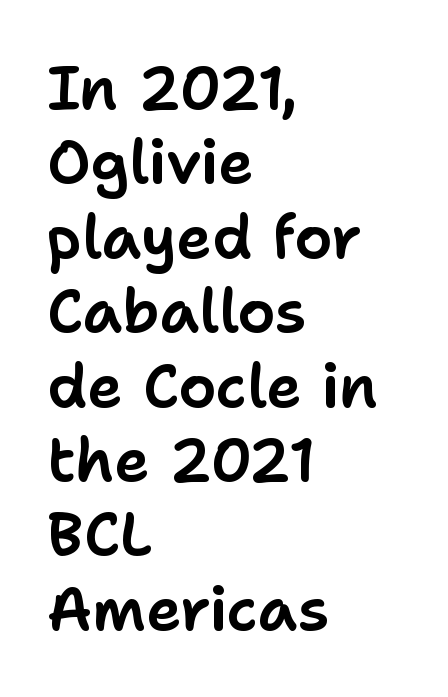
The type sits square on the baseline with zero lean. Does extra space separate the letters? No, they use regular spacing. The strip under each line holds only bare page. Layout note: lines flush left.
